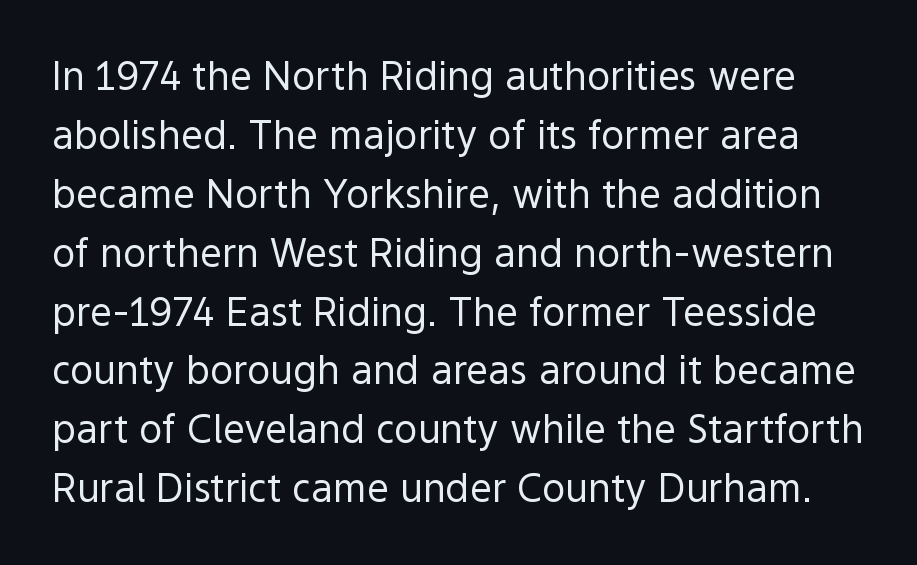
Q: Is the text bold? A: No.
Q: Is the text italic (slanted)? A: No, it is upright.
Q: Is the typeface a serif or a sans-serif typeface? A: Sans-serif.
Q: Is the text underlined? A: No.
Q: Is the spacing between letters normal or unusually wide? A: Normal.
Q: Is the spacing between lines tight, normal or loose? A: Normal.
Q: Width (condensed, normal, or wide)? A: Normal.
Q: x-height? A: Medium.
Q: Monospaced? A: No.
